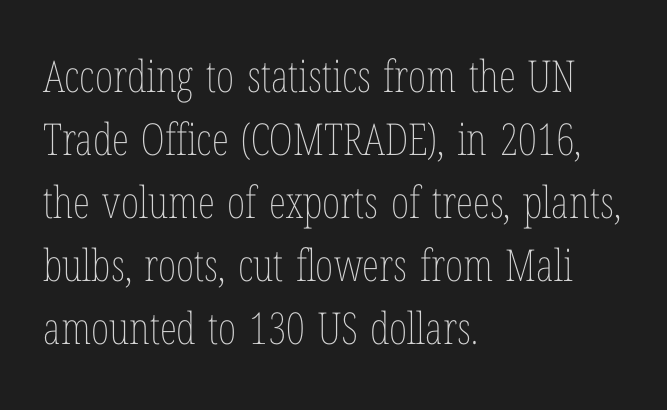
The image shows 44 px thin, condensed type, upright; set left-aligned, normal line spacing (1.43x), normal letter spacing, not underlined; low stroke contrast and a medium x-height.
